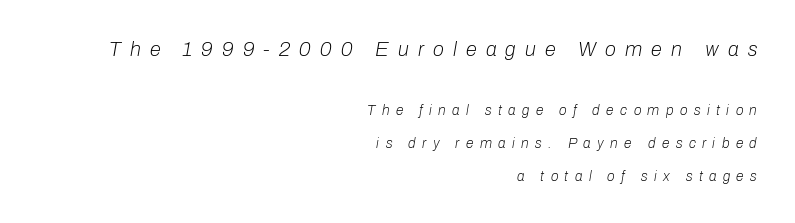
{"italic": "yes", "lean": "right", "slant_degrees": 10, "bold": "no", "underline": "no", "align": "right", "line_spacing": "loose", "line_spacing_ratio": 2.38, "letter_spacing": "wide", "letter_spacing_em": 0.46, "larger_block": "first", "size_ratio": 1.43, "glyph_px": 20}
